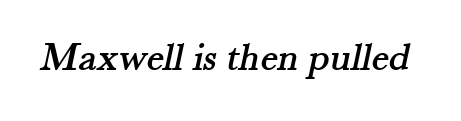
The image shows 41 px serif type; set normal letter spacing, not underlined; medium stroke contrast and a small x-height.
